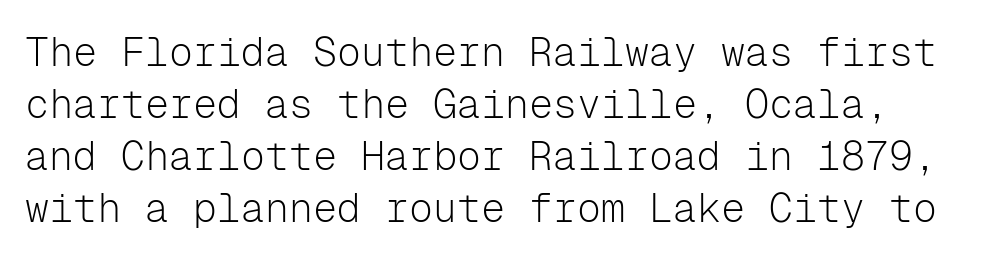
{"serif": "no", "italic": "no", "bold": "no", "weight": "light", "width": "normal", "stroke_contrast": "low", "x_height": "medium", "monospaced": "yes", "underline": "no", "line_spacing": "normal", "line_spacing_ratio": 1.3, "letter_spacing": "normal", "letter_spacing_em": 0.0, "glyph_px": 40}
